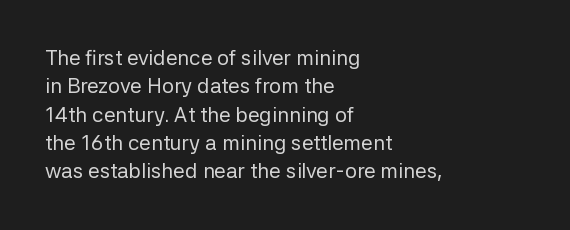
Evenly set lines give the paragraph a standard silhouette. Students, note that the glyphs here touch the page at normal intervals. In terms of posture, this sample is upright. Typeset ragged right — the left edge is the straight one.
